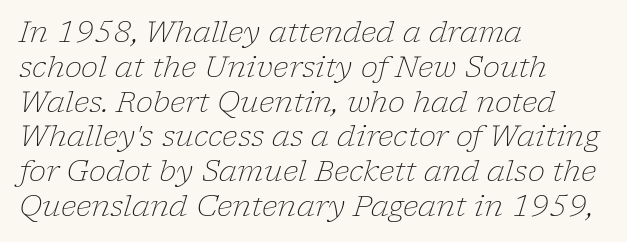
The image shows 29 px light serif type, italic (leaning right); set left-aligned, line spacing 1.2x, normal letter spacing, not underlined; low stroke contrast and a medium x-height.
